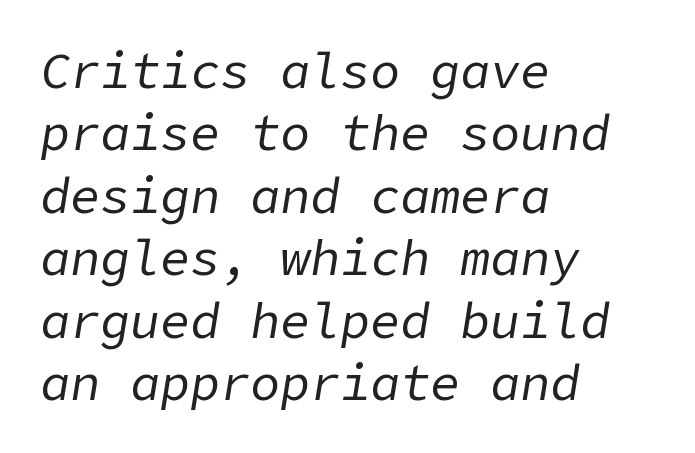
Q: Is the text bold? A: No.
Q: Is the text italic (slanted)? A: Yes, it leans right by about 9 degrees.
Q: Is the text underlined? A: No.
Q: How is the paragraph aligned? A: Left-aligned.
Q: Is the spacing between letters normal or unusually wide? A: Normal.
Q: Is the spacing between lines tight, normal or loose? A: Normal.
Q: Width (condensed, normal, or wide)? A: Normal.
Q: Stroke contrast? A: Low.
Q: x-height? A: Medium.
